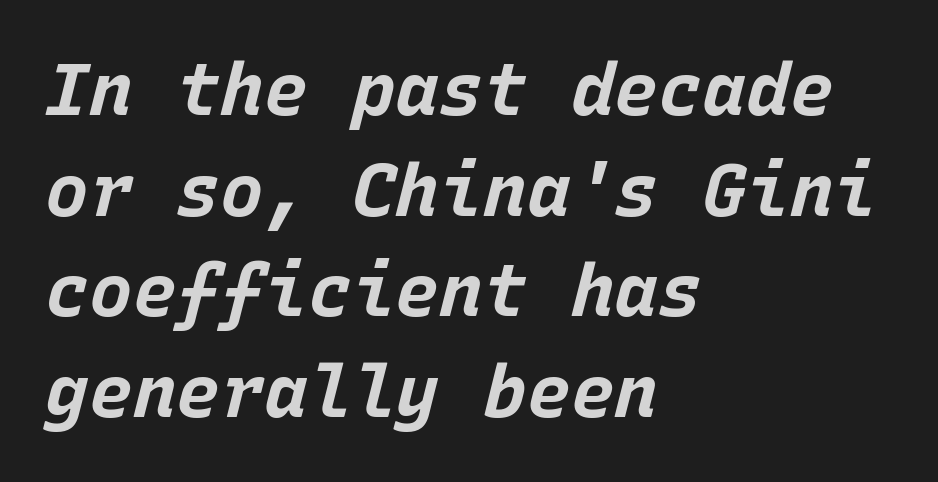
Q: Is the text bold? A: Yes.
Q: Is the text italic (slanted)? A: Yes, it leans right by about 15 degrees.
Q: Is the text underlined? A: No.
Q: How is the paragraph aligned? A: Left-aligned.
Q: Is the spacing between letters normal or unusually wide? A: Normal.
Q: Is the spacing between lines tight, normal or loose? A: Normal.
Q: Width (condensed, normal, or wide)? A: Normal.
Q: Stroke contrast? A: Low.
Q: x-height? A: Large.
Q: Monospaced? A: Yes.
